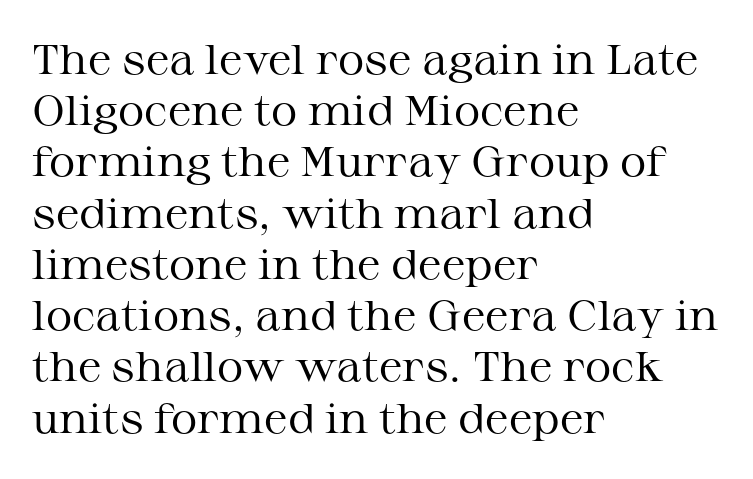
{"serif": "yes", "italic": "no", "bold": "no", "weight": "regular", "width": "wide", "stroke_contrast": "medium", "x_height": "medium", "monospaced": "no", "underline": "no", "align": "left", "line_spacing": "normal", "line_spacing_ratio": 1.25, "letter_spacing": "normal", "letter_spacing_em": 0.0, "glyph_px": 41}
